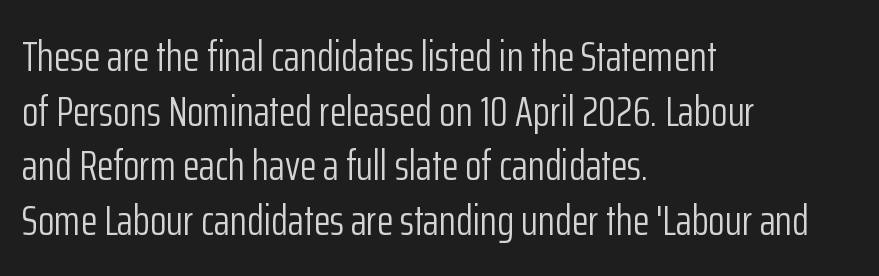
The image shows 43 px light, condensed sans-serif type, upright; set left-aligned, normal line spacing (1.27x), normal letter spacing, not underlined; low stroke contrast and a medium x-height.
